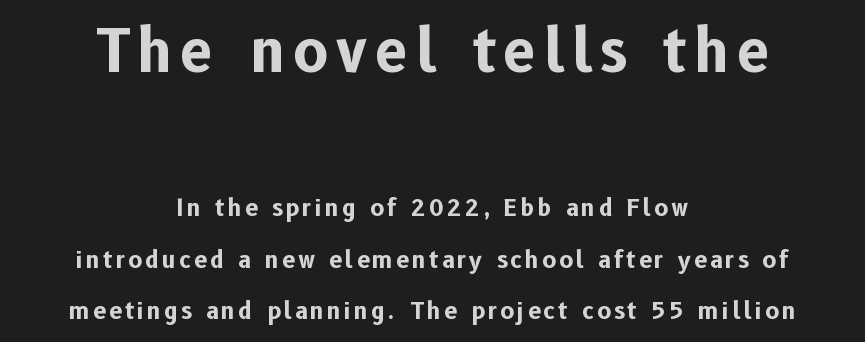
The zone under the glyphs is completely vacant. Posture: upright roman. Proportional: the letters do not fall into vertical columns. These two chunks differ in scale, with the top chunk taking the larger measure.
